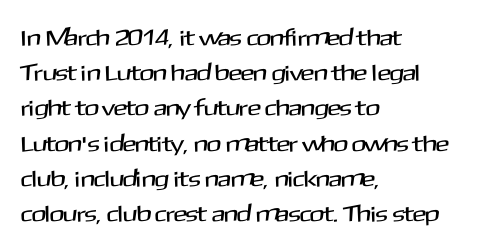
The image shows 23 px text type, upright; set left-aligned, normal line spacing (1.53x), normal letter spacing, not underlined.
